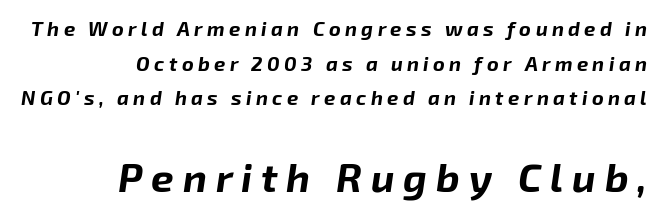
{"italic": "yes", "lean": "right", "slant_degrees": 8, "bold": "yes", "weight": "bold", "width": "normal", "stroke_contrast": "low", "x_height": "medium", "monospaced": "no", "underline": "no", "align": "right", "line_spacing_ratio": 1.73, "letter_spacing": "wide", "letter_spacing_em": 0.22, "larger_block": "second", "size_ratio": 2.0, "glyph_px": 40}
